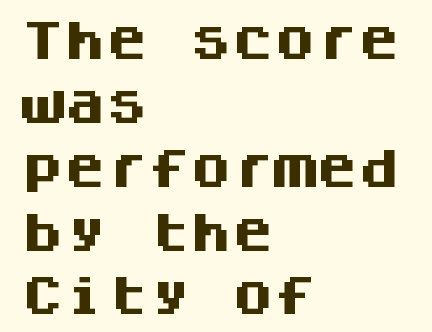
Q: Is the text bold? A: Yes.
Q: Is the text italic (slanted)? A: No, it is upright.
Q: Is the typeface a serif or a sans-serif typeface? A: Sans-serif.
Q: Is the text underlined? A: No.
Q: How is the paragraph aligned? A: Left-aligned.
Q: Is the spacing between letters normal or unusually wide? A: Normal.
Q: Is the spacing between lines tight, normal or loose? A: Normal.
Q: Width (condensed, normal, or wide)? A: Normal.
Q: Stroke contrast? A: Medium.
Q: x-height? A: Large.
Q: Monospaced? A: Yes.
